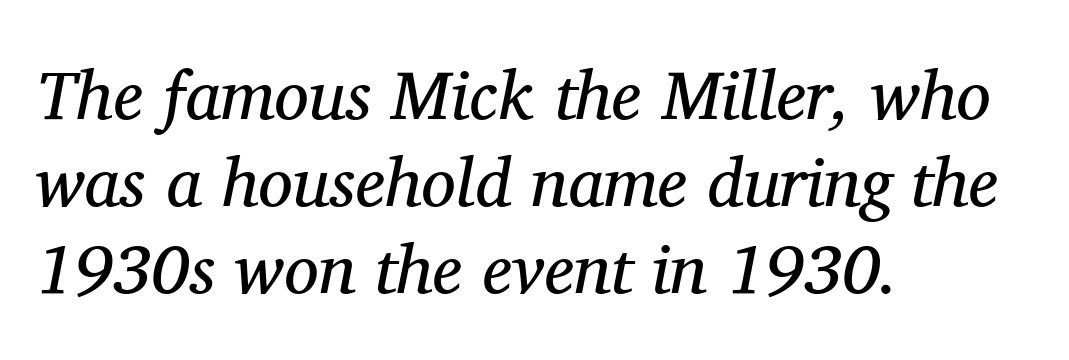
{"serif": "yes", "italic": "yes", "lean": "right", "slant_degrees": 11, "bold": "no", "weight": "regular", "width": "normal", "stroke_contrast": "medium", "x_height": "medium", "monospaced": "no", "underline": "no", "align": "left", "line_spacing": "normal", "line_spacing_ratio": 1.26, "letter_spacing": "normal", "letter_spacing_em": 0.0, "glyph_px": 69}
